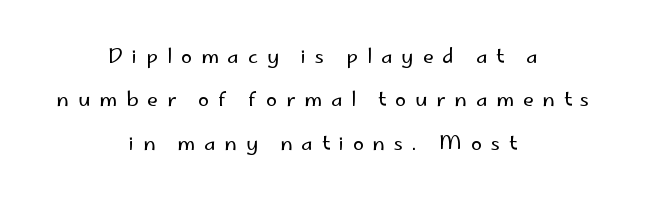
These lines stand farther apart than default settings would place them. These lines are centered, leaving both edges ragged. Clear beneath every line of the passage. Rendered with straight, roman letterforms. Caption: face not bold, strokes unweighted.
